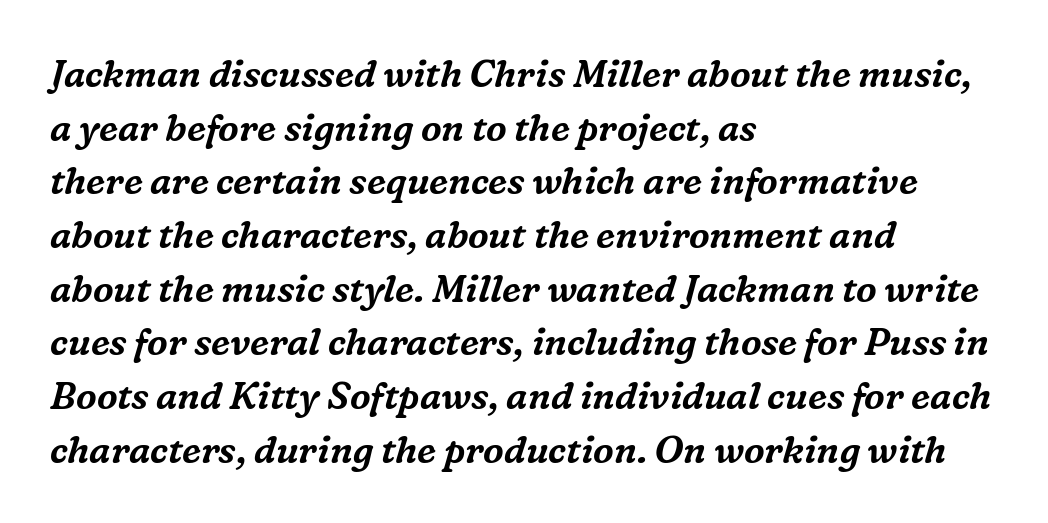
Q: Is the text italic (slanted)? A: Yes, it leans right by about 16 degrees.
Q: Is the typeface a serif or a sans-serif typeface? A: Serif.
Q: Is the text underlined? A: No.
Q: How is the paragraph aligned? A: Left-aligned.
Q: Is the spacing between letters normal or unusually wide? A: Normal.
Q: Is the spacing between lines tight, normal or loose? A: Normal.
Q: Width (condensed, normal, or wide)? A: Normal.
Q: Stroke contrast? A: Medium.
Q: x-height? A: Medium.
Q: Monospaced? A: No.
